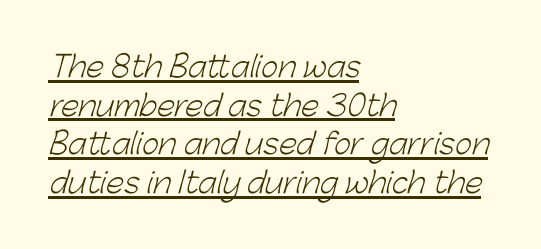
Q: Is the text bold? A: No.
Q: Is the typeface a serif or a sans-serif typeface? A: Sans-serif.
Q: Is the text underlined? A: Yes.
Q: How is the paragraph aligned? A: Left-aligned.
Q: Is the spacing between letters normal or unusually wide? A: Normal.
Q: Is the spacing between lines tight, normal or loose? A: Normal.
Q: Width (condensed, normal, or wide)? A: Normal.
Q: Stroke contrast? A: Low.
Q: x-height? A: Medium.
Q: Monospaced? A: No.
